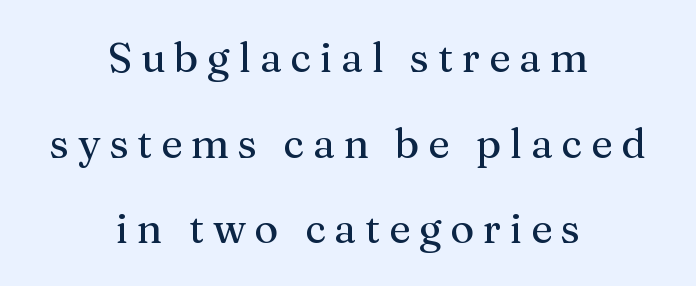
The image shows 41 px serif type, upright; set centered, loose line spacing (2.09x), unusually wide letter spacing (+0.21 em), not underlined; medium stroke contrast and a medium x-height.
